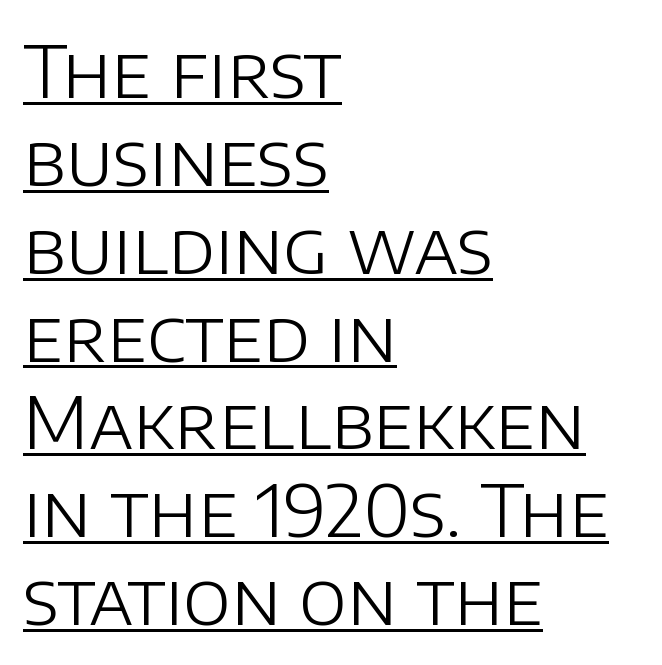
The image shows 72 px light sans-serif type, upright; set left-aligned, line spacing 1.22x, normal letter spacing, underlined; low stroke contrast and a large x-height.
